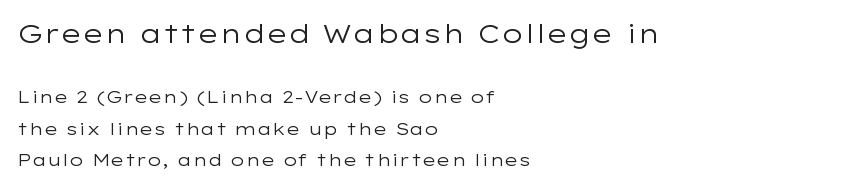
The lines in this sample share a left origin and differ only in where they stop. The gaps between neighbouring characters are ordinary and unremarkable. The face used here appears at its bigger size in the upper chunk. The specimen reads as upright at a glance. Descenders hang freely into open space.
